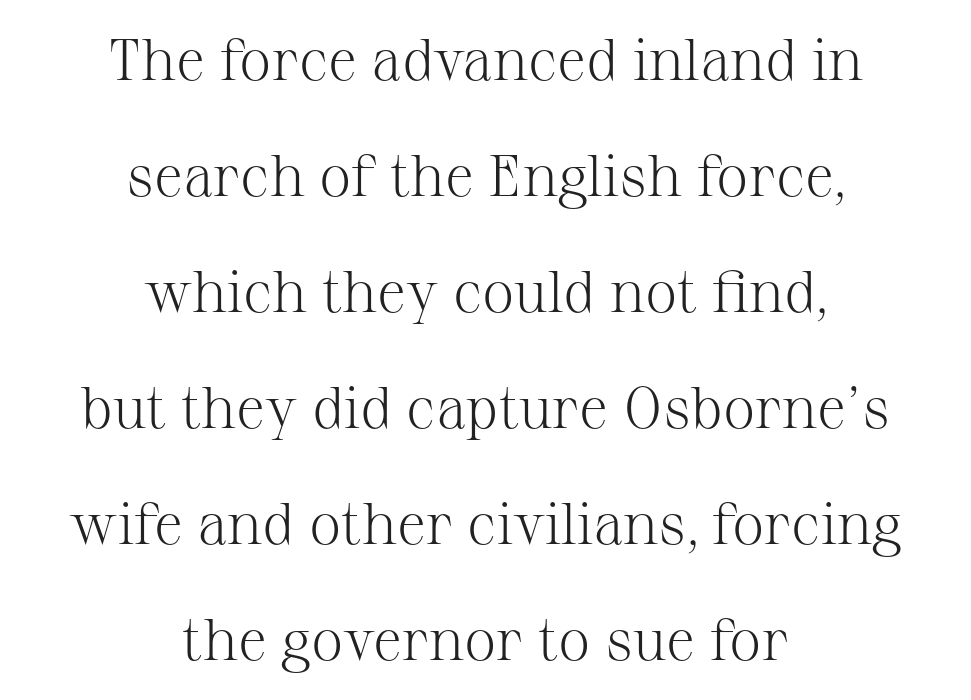
In CSS terms this would be text-align: center. Unlike a clean sans, this face finishes its strokes with serifs. The weight would be labelled regular, book, light, or lighter still. Every stem runs plumb, perpendicular to the baseline.
